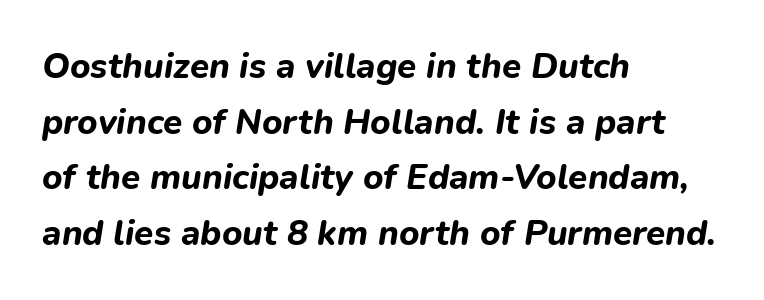
Q: Is the text bold? A: Yes.
Q: Is the text italic (slanted)? A: Yes, it leans right by about 9 degrees.
Q: Is the text underlined? A: No.
Q: How is the paragraph aligned? A: Left-aligned.
Q: Is the spacing between letters normal or unusually wide? A: Normal.
Q: Is the spacing between lines tight, normal or loose? A: Normal.
Q: Width (condensed, normal, or wide)? A: Normal.
Q: Stroke contrast? A: Low.
Q: x-height? A: Medium.
Q: Monospaced? A: No.
